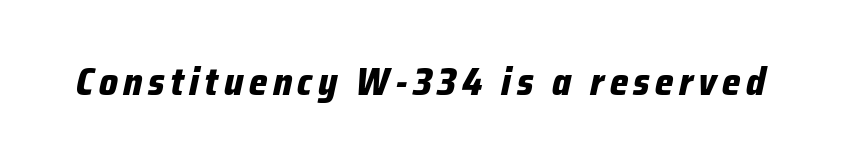
An italicized treatment has been applied to the whole sample. Character widths vary here, with narrow letters taking less room than wide ones. The baseline area is clear. Stroke thickness is high; the sample reads as a true bold.
